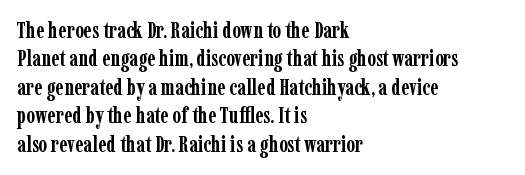
Q: Is the text bold? A: Yes.
Q: Is the text italic (slanted)? A: No, it is upright.
Q: Is the text underlined? A: No.
Q: How is the paragraph aligned? A: Left-aligned.
Q: Is the spacing between letters normal or unusually wide? A: Normal.
Q: Is the spacing between lines tight, normal or loose? A: Normal.
